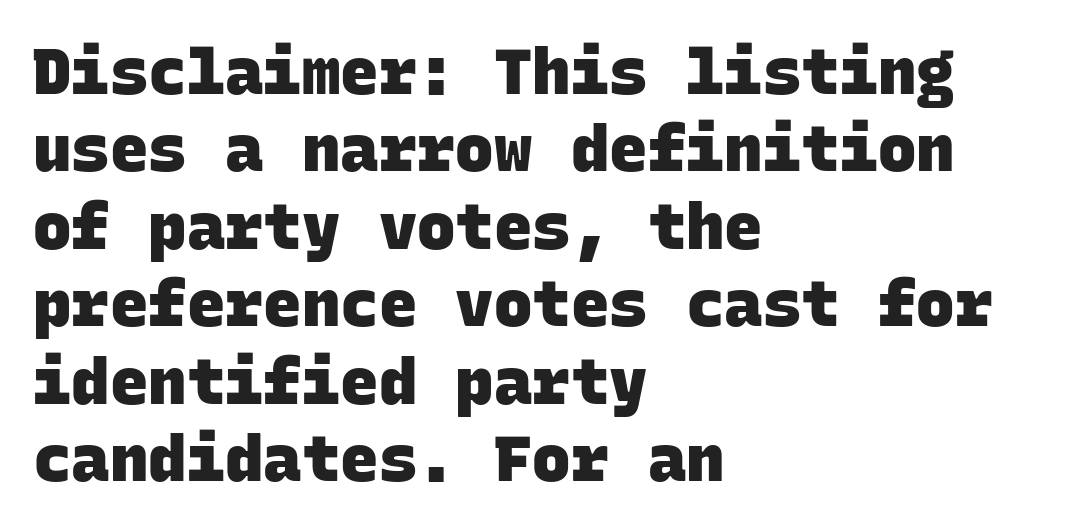
Q: Is the text bold? A: Yes.
Q: Is the typeface a serif or a sans-serif typeface? A: Sans-serif.
Q: Is the text underlined? A: No.
Q: How is the paragraph aligned? A: Left-aligned.
Q: Is the spacing between letters normal or unusually wide? A: Normal.
Q: Width (condensed, normal, or wide)? A: Normal.
Q: Stroke contrast? A: Low.
Q: x-height? A: Large.
Q: Monospaced? A: Yes.
